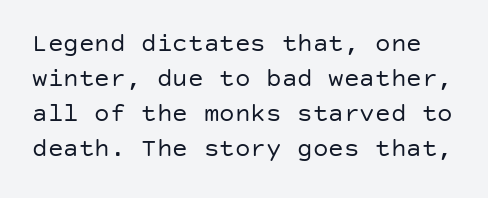
Q: Is the text bold? A: No.
Q: Is the text italic (slanted)? A: No, it is upright.
Q: Is the text underlined? A: No.
Q: Is the spacing between letters normal or unusually wide? A: Normal.
Q: Is the spacing between lines tight, normal or loose? A: Normal.
